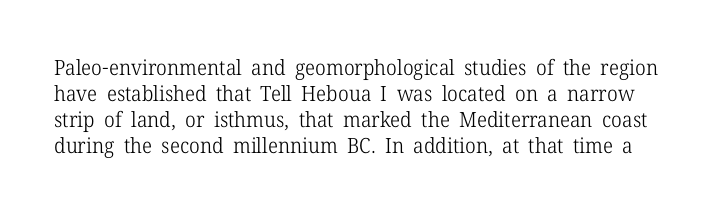
Q: Is the text bold? A: No.
Q: Is the text italic (slanted)? A: No, it is upright.
Q: Is the text underlined? A: No.
Q: Is the spacing between letters normal or unusually wide? A: Normal.
